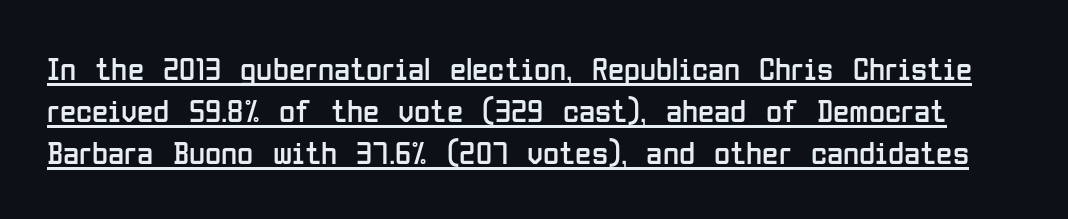
Q: Is the text bold? A: No.
Q: Is the text italic (slanted)? A: No, it is upright.
Q: Is the typeface a serif or a sans-serif typeface? A: Sans-serif.
Q: Is the text underlined? A: Yes.
Q: Is the spacing between letters normal or unusually wide? A: Normal.
Q: Is the spacing between lines tight, normal or loose? A: Normal.
Q: Width (condensed, normal, or wide)? A: Condensed.
Q: Stroke contrast? A: Low.
Q: x-height? A: Medium.
Q: Monospaced? A: No.
